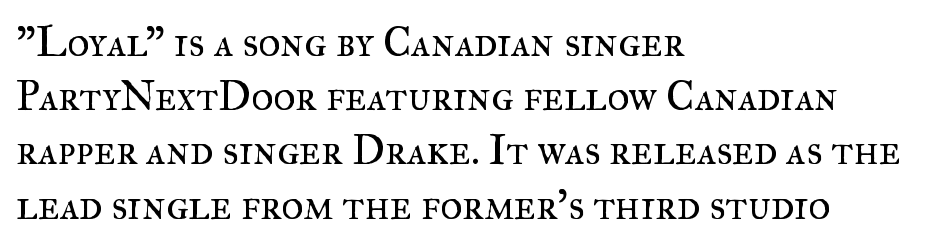
Think of a printed novel: that variable character pitch is what you see here. The characters display serif detailing at their extremities. The specimen reads as upright at a glance. The type is set solid horizontally, with unmodified tracking.
